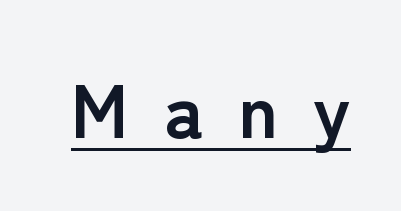
Honestly, the letter spacing is so wide it's the main thing you notice. What kind of face is this? One without serifs — a sans. The rendering uses a bold face; every stroke is thick and dark. Somebody hit Ctrl+U on this one — the words are underlined. Is this a fixed-width face? No — the glyphs have proportional, varying widths.
